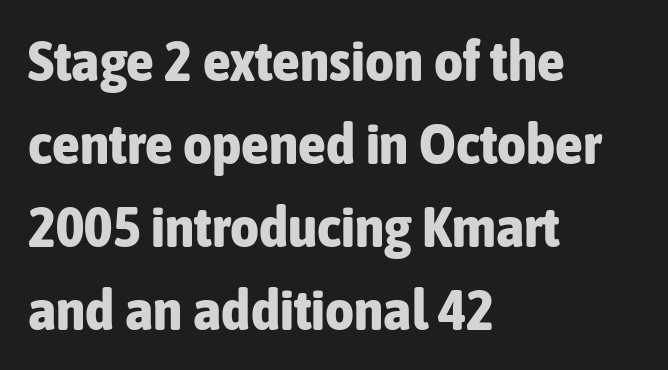
Q: Is the text bold? A: Yes.
Q: Is the text italic (slanted)? A: No, it is upright.
Q: Is the typeface a serif or a sans-serif typeface? A: Sans-serif.
Q: Is the text underlined? A: No.
Q: How is the paragraph aligned? A: Left-aligned.
Q: Is the spacing between letters normal or unusually wide? A: Normal.
Q: Is the spacing between lines tight, normal or loose? A: Normal.
Q: Width (condensed, normal, or wide)? A: Condensed.
Q: Stroke contrast? A: Low.
Q: x-height? A: Medium.
Q: Monospaced? A: No.
